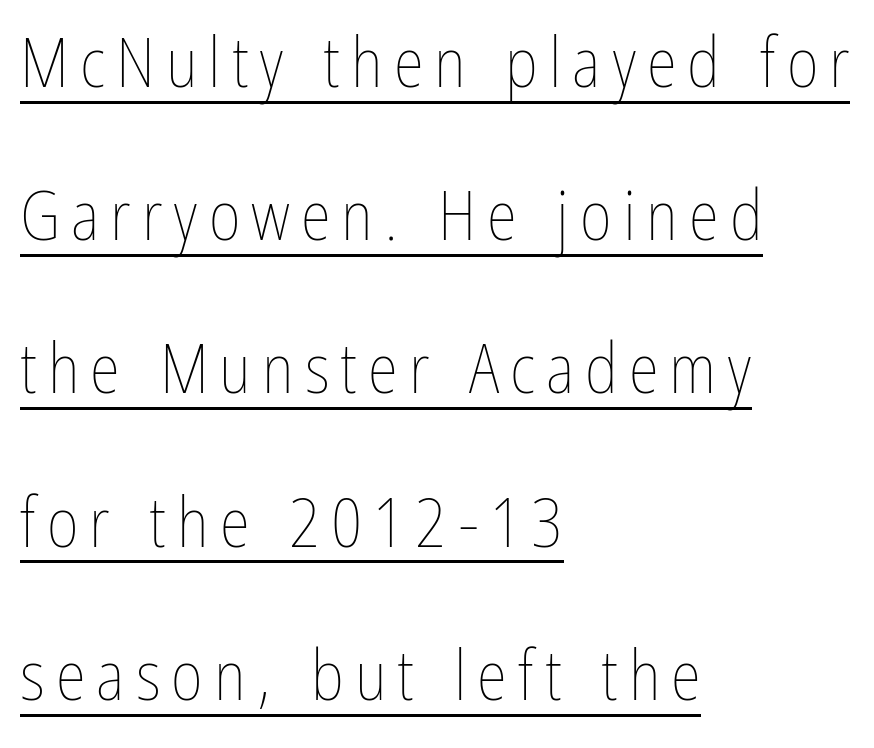
The image shows 69 px thin, condensed type, upright; set left-aligned, loose line spacing (2.22x), underlined; low stroke contrast and a medium x-height.
